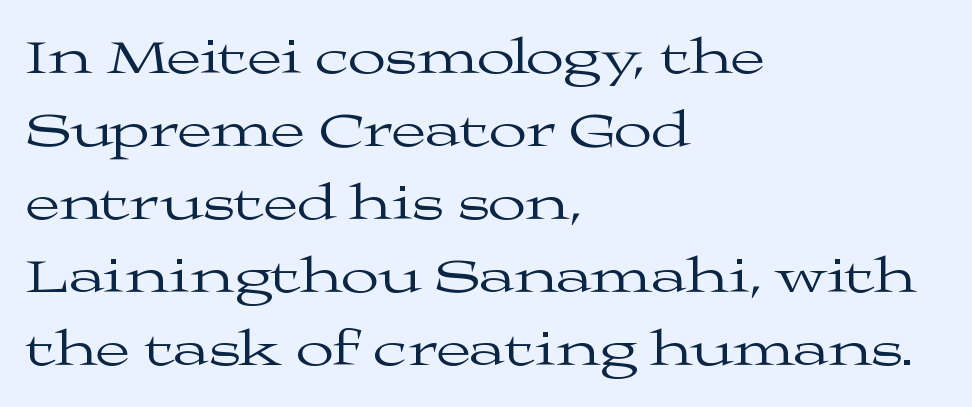
{"serif": "yes", "italic": "no", "bold": "no", "weight": "regular", "width": "wide", "stroke_contrast": "medium", "x_height": "medium", "monospaced": "no", "underline": "no", "align": "left", "line_spacing": "normal", "line_spacing_ratio": 1.46, "letter_spacing": "normal", "letter_spacing_em": 0.0, "glyph_px": 50}
